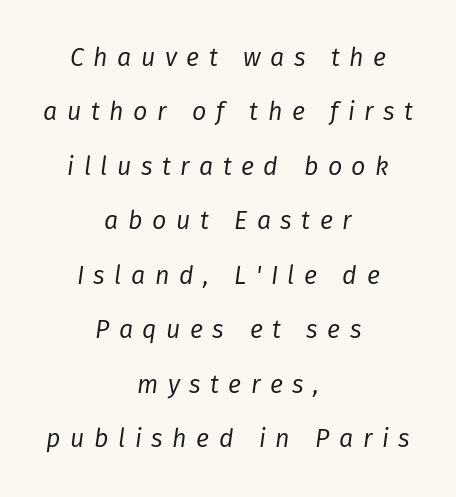
{"italic": "yes", "lean": "right", "slant_degrees": 8, "bold": "no", "underline": "no", "align": "center", "line_spacing": "loose", "line_spacing_ratio": 2.18, "letter_spacing": "wide", "letter_spacing_em": 0.38, "glyph_px": 25}
